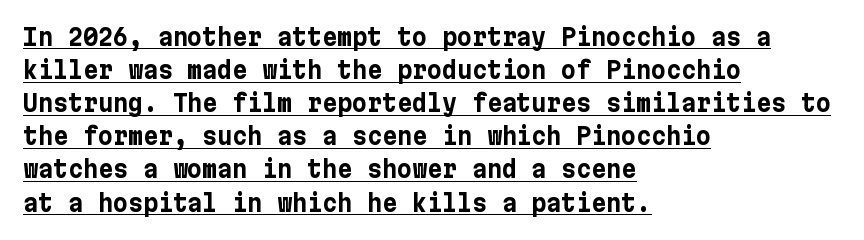
Q: Is the text bold? A: Yes.
Q: Is the text italic (slanted)? A: No, it is upright.
Q: Is the text underlined? A: Yes.
Q: How is the paragraph aligned? A: Left-aligned.
Q: Is the spacing between letters normal or unusually wide? A: Normal.
Q: Is the spacing between lines tight, normal or loose? A: Normal.
